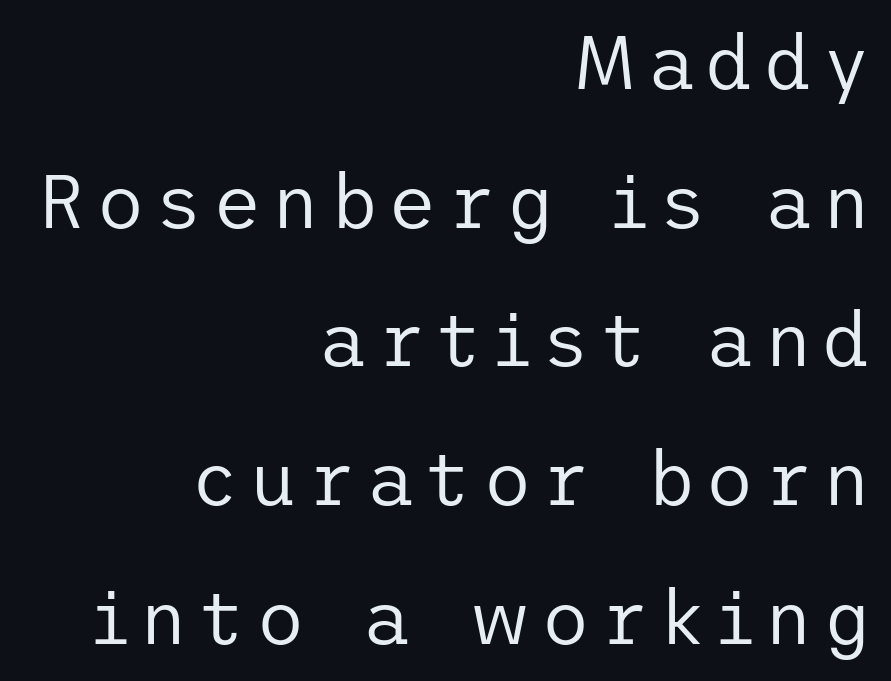
Q: Is the text bold? A: No.
Q: Is the text italic (slanted)? A: No, it is upright.
Q: Is the typeface a serif or a sans-serif typeface? A: Sans-serif.
Q: Is the text underlined? A: No.
Q: How is the paragraph aligned? A: Right-aligned.
Q: Width (condensed, normal, or wide)? A: Normal.
Q: Stroke contrast? A: Low.
Q: x-height? A: Medium.
